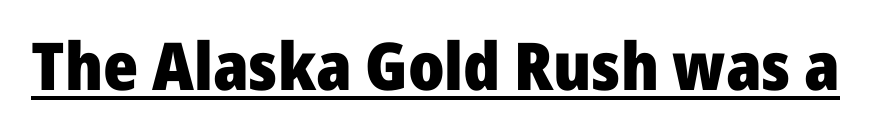
The image shows 66 px heavy sans-serif type, upright; set normal letter spacing, underlined; low stroke contrast and a medium x-height.
